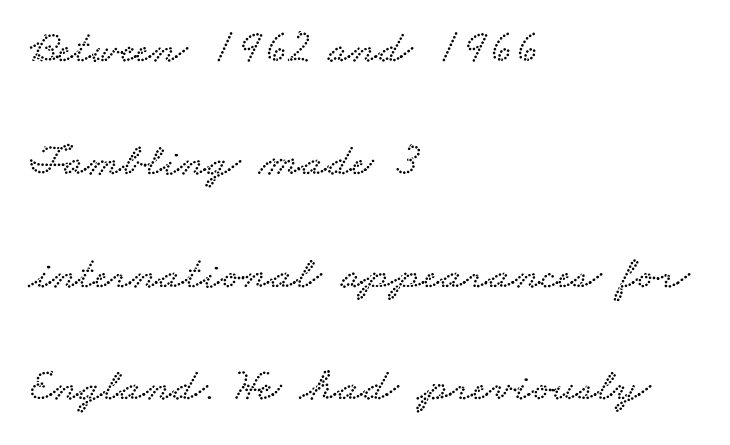
{"serif": "yes", "width": "wide", "stroke_contrast": "low", "x_height": "small", "monospaced": "no", "underline": "no", "align": "left", "line_spacing": "loose", "line_spacing_ratio": 2.4, "letter_spacing": "normal", "letter_spacing_em": 0.0, "glyph_px": 47}
